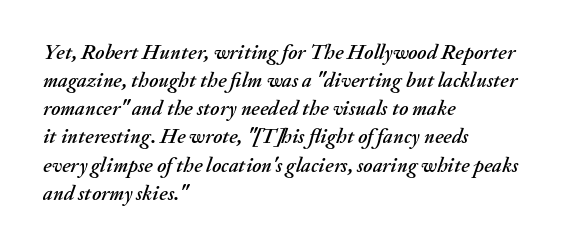
{"italic": "yes", "lean": "right", "slant_degrees": 20, "underline": "no", "align": "left", "line_spacing": "normal", "line_spacing_ratio": 1.34, "letter_spacing": "normal", "letter_spacing_em": 0.0, "glyph_px": 21}
